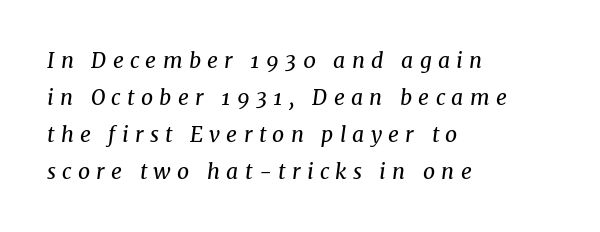
This sample uses an oblique cut, with every glyph tilted off the vertical. These glyphs show unthickened strokes, regular width or finer. Line beginnings align vertically; line endings do not. Beneath every word, the page is bare.
